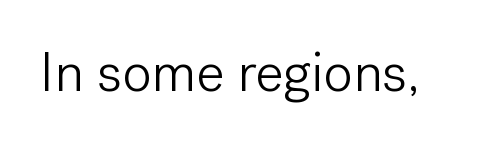
Think of a printed novel: that variable character pitch is what you see here. The typesetting does not lean heavy: it is not bold. A sans-serif font was chosen for this passage. Rendered with straight, roman letterforms. Caption: standard tracking, unaltered.
